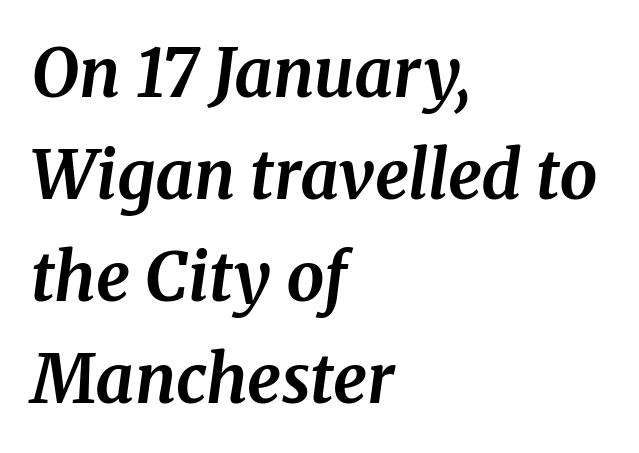
This sample has the flowing, uneven cadence of proportional lettering. Summary of weight: heavy, a full bold. The area under the type is left untouched. Notice how the stems are inclined rather than vertical — that's the hallmark of italics.
